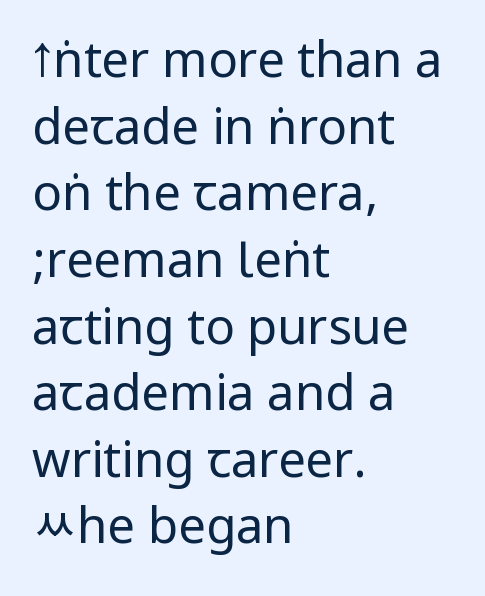
The image shows 49 px regular-weight, condensed sans-serif type, upright; set left-aligned, normal line spacing (1.36x), normal letter spacing, not underlined; low stroke contrast.
